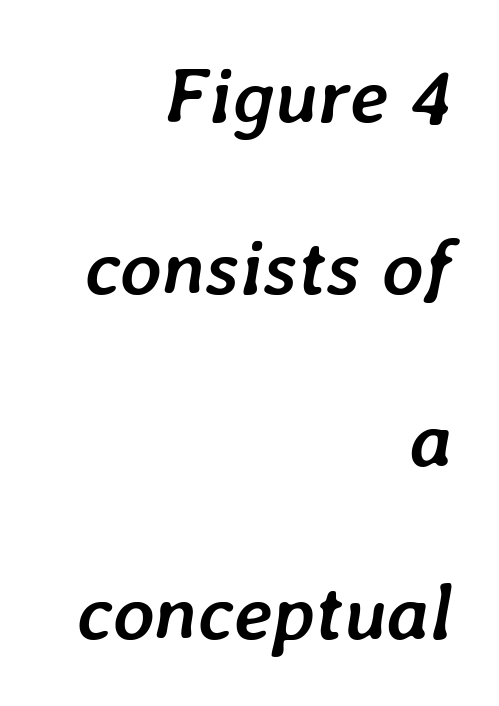
Q: Is the text bold? A: Yes.
Q: Is the text italic (slanted)? A: Yes, it leans right by about 7 degrees.
Q: Is the text underlined? A: No.
Q: How is the paragraph aligned? A: Right-aligned.
Q: Is the spacing between letters normal or unusually wide? A: Normal.
Q: Is the spacing between lines tight, normal or loose? A: Loose.
Q: Width (condensed, normal, or wide)? A: Normal.
Q: Stroke contrast? A: Low.
Q: x-height? A: Medium.
Q: Monospaced? A: No.
